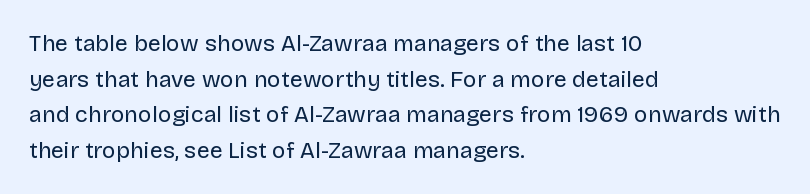
{"italic": "no", "bold": "no", "underline": "no", "align": "left", "line_spacing": "normal", "line_spacing_ratio": 1.55, "letter_spacing": "normal", "letter_spacing_em": 0.0, "glyph_px": 23}
